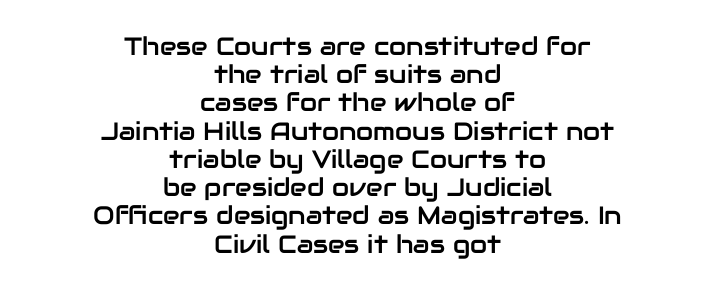
The image shows 25 px text type, upright; set centered, tight line spacing (1.13x), normal letter spacing, not underlined.
